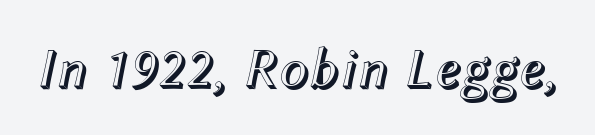
{"italic": "yes", "lean": "right", "slant_degrees": 12, "width": "normal", "x_height": "medium", "monospaced": "no", "underline": "no", "letter_spacing": "normal", "letter_spacing_em": 0.0, "glyph_px": 56}
